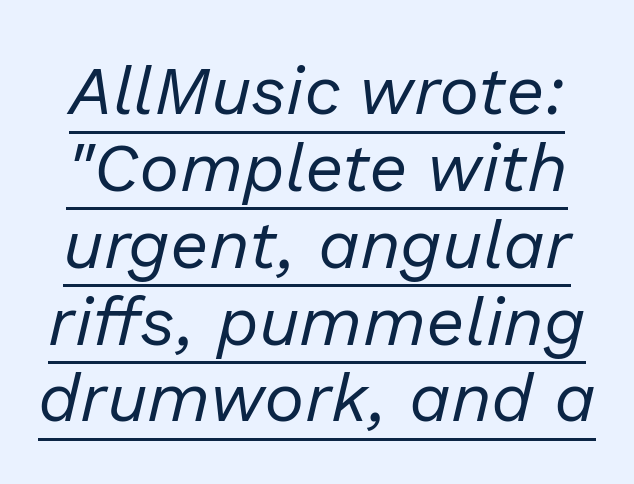
{"italic": "yes", "lean": "right", "slant_degrees": 13, "bold": "no", "weight": "regular", "width": "normal", "stroke_contrast": "low", "x_height": "medium", "monospaced": "no", "underline": "yes", "line_spacing": "tight", "line_spacing_ratio": 1.13, "letter_spacing": "normal", "letter_spacing_em": 0.0, "glyph_px": 68}
